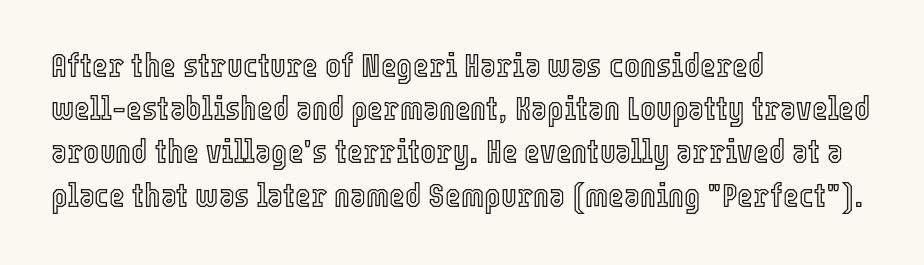
Q: Is the text italic (slanted)? A: No, it is upright.
Q: Is the text underlined? A: No.
Q: How is the paragraph aligned? A: Left-aligned.
Q: Is the spacing between letters normal or unusually wide? A: Normal.
Q: Is the spacing between lines tight, normal or loose? A: Normal.
Q: Width (condensed, normal, or wide)? A: Condensed.
Q: x-height? A: Medium.
Q: Monospaced? A: No.
